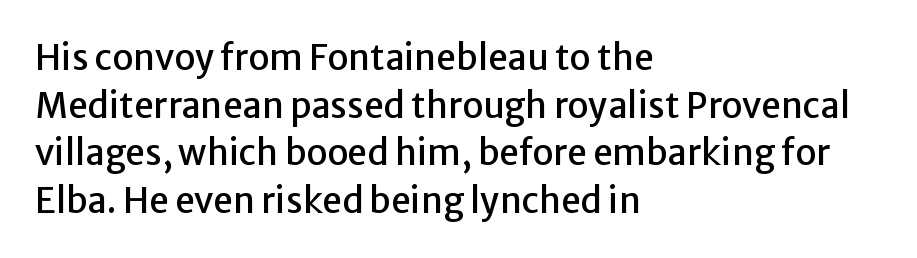
Q: Is the text italic (slanted)? A: No, it is upright.
Q: Is the typeface a serif or a sans-serif typeface? A: Sans-serif.
Q: Is the text underlined? A: No.
Q: How is the paragraph aligned? A: Left-aligned.
Q: Is the spacing between letters normal or unusually wide? A: Normal.
Q: Is the spacing between lines tight, normal or loose? A: Normal.
Q: Width (condensed, normal, or wide)? A: Normal.
Q: Stroke contrast? A: Low.
Q: x-height? A: Medium.
Q: Monospaced? A: No.
